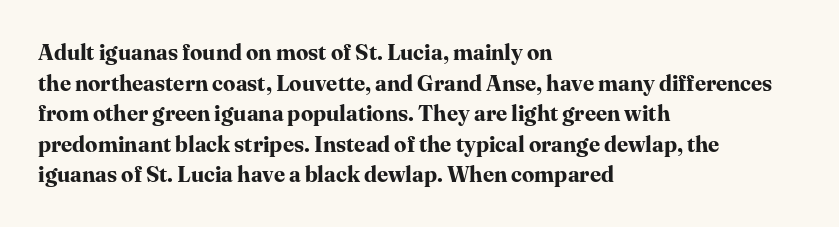
If you drew a line through each stem, it would be perfectly vertical. A normal amount of white space separates one row of letters from the next. Unmarked baselines from the first word to the last. Pretty heavy lettering here — definitely bold. The paragraph has a hard left edge and a soft right edge. These lines keep a tight, regular rhythm from letter to letter.
